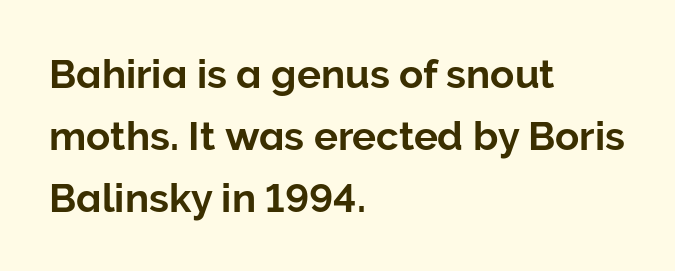
Q: Is the text italic (slanted)? A: No, it is upright.
Q: Is the typeface a serif or a sans-serif typeface? A: Sans-serif.
Q: Is the text underlined? A: No.
Q: How is the paragraph aligned? A: Left-aligned.
Q: Is the spacing between letters normal or unusually wide? A: Normal.
Q: Is the spacing between lines tight, normal or loose? A: Normal.
Q: Width (condensed, normal, or wide)? A: Normal.
Q: Stroke contrast? A: Low.
Q: x-height? A: Medium.
Q: Monospaced? A: No.
